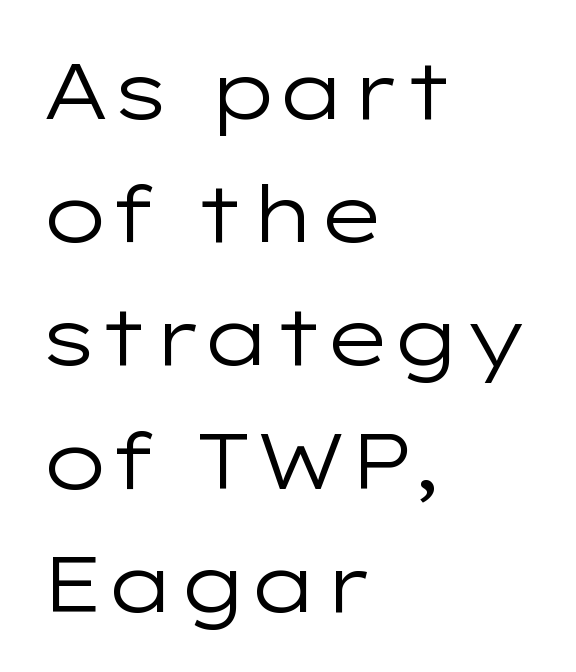
Q: Is the text bold? A: No.
Q: Is the text italic (slanted)? A: No, it is upright.
Q: Is the typeface a serif or a sans-serif typeface? A: Sans-serif.
Q: Is the text underlined? A: No.
Q: How is the paragraph aligned? A: Left-aligned.
Q: Is the spacing between letters normal or unusually wide? A: Normal.
Q: Is the spacing between lines tight, normal or loose? A: Normal.
Q: Width (condensed, normal, or wide)? A: Wide.
Q: Stroke contrast? A: Low.
Q: x-height? A: Medium.
Q: Monospaced? A: No.
